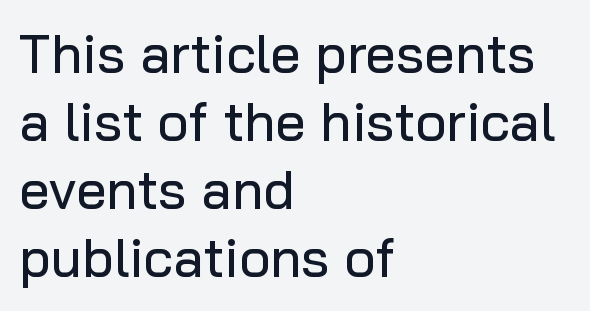
Reading down the column, the eye jumps a familiar distance to each next line. The letters stand straight up with perfectly vertical stems. Observe the ordinary spacing: letters are neighbours, not strangers. This sample has the flowing, uneven cadence of proportional lettering. Caption: multi-line text, flush left, ragged right.
